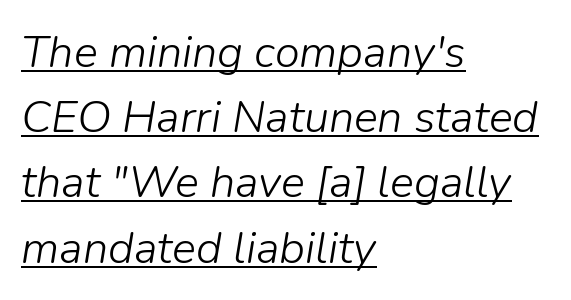
{"italic": "yes", "lean": "right", "slant_degrees": 9, "bold": "no", "weight": "light", "width": "normal", "stroke_contrast": "low", "x_height": "medium", "monospaced": "no", "underline": "yes", "align": "left", "line_spacing": "normal", "line_spacing_ratio": 1.45, "letter_spacing": "normal", "letter_spacing_em": 0.0, "glyph_px": 45}
